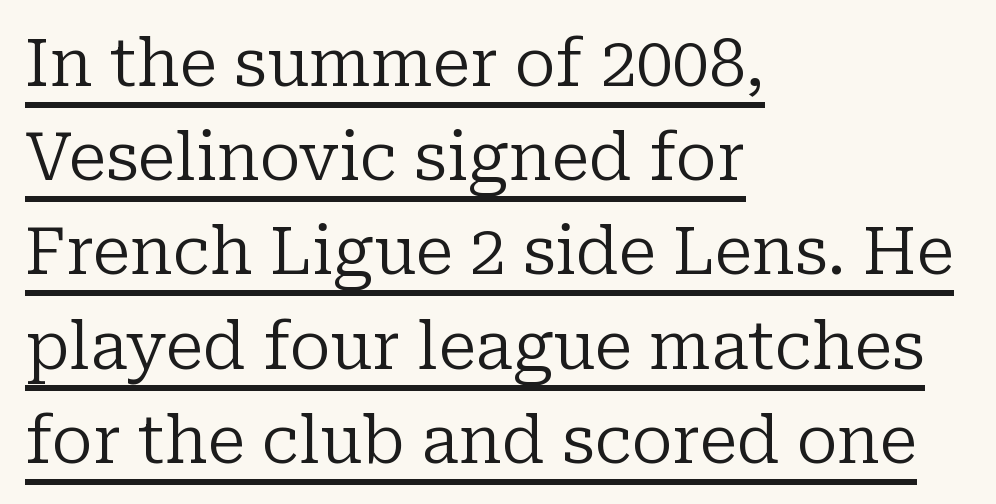
Q: Is the text bold? A: No.
Q: Is the text italic (slanted)? A: No, it is upright.
Q: Is the typeface a serif or a sans-serif typeface? A: Serif.
Q: Is the text underlined? A: Yes.
Q: How is the paragraph aligned? A: Left-aligned.
Q: Is the spacing between letters normal or unusually wide? A: Normal.
Q: Is the spacing between lines tight, normal or loose? A: Normal.
Q: Width (condensed, normal, or wide)? A: Normal.
Q: Stroke contrast? A: Low.
Q: x-height? A: Medium.
Q: Monospaced? A: No.
